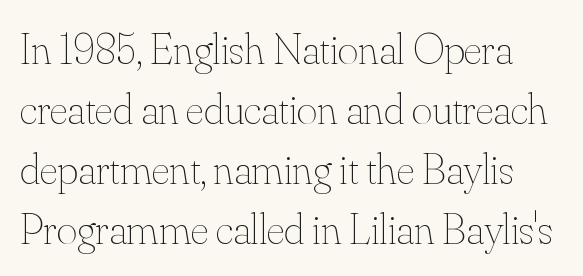
{"italic": "no", "bold": "no", "weight": "thin", "width": "normal", "stroke_contrast": "medium", "x_height": "small", "monospaced": "no", "underline": "no", "line_spacing": "normal", "line_spacing_ratio": 1.36, "letter_spacing": "normal", "letter_spacing_em": 0.0, "glyph_px": 44}
